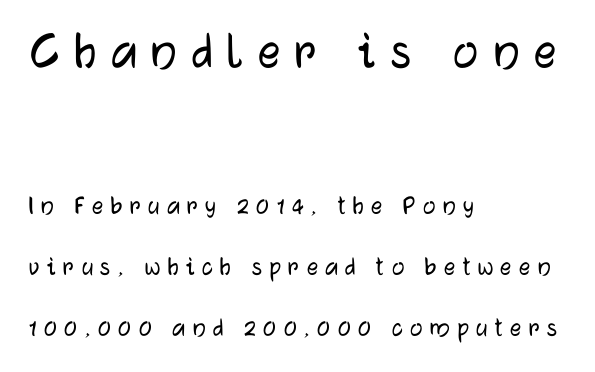
The glyphs are unaccompanied by any horizontal stroke below them. A typesetter would label this face a sans. Is there any slant? The stems are plumb. Horizontal alignment here is leftward, the default for most running prose. Interline gaps are noticeably wide in this sample.
